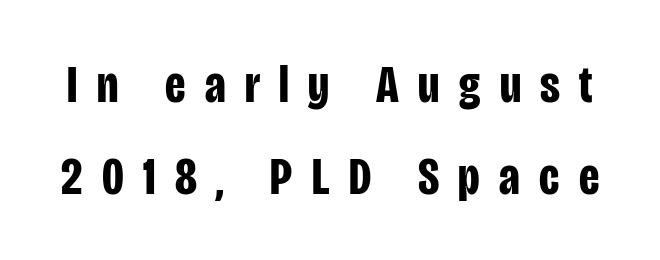
{"serif": "no", "italic": "no", "bold": "yes", "weight": "bold", "width": "condensed", "stroke_contrast": "low", "x_height": "large", "monospaced": "no", "underline": "no", "line_spacing": "normal", "line_spacing_ratio": 1.7, "letter_spacing": "wide", "letter_spacing_em": 0.36, "glyph_px": 54}
